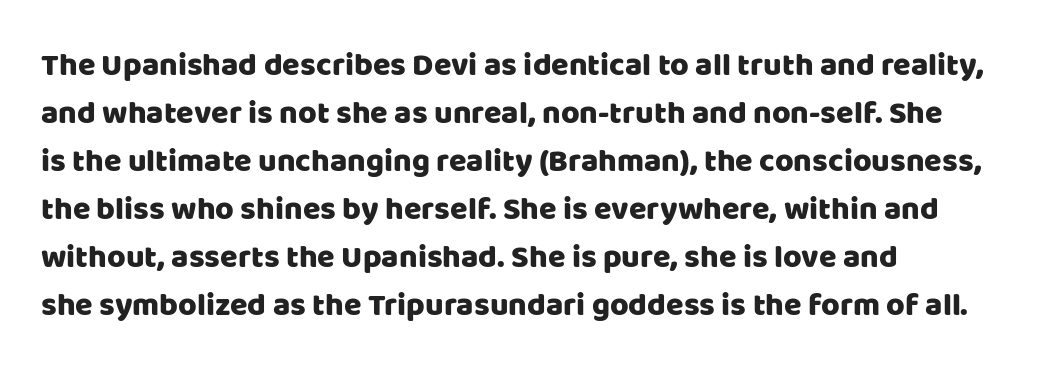
The image shows 32 px sans-serif type, upright; set left-aligned, normal line spacing (1.5x), normal letter spacing, not underlined; low stroke contrast and a large x-height.
